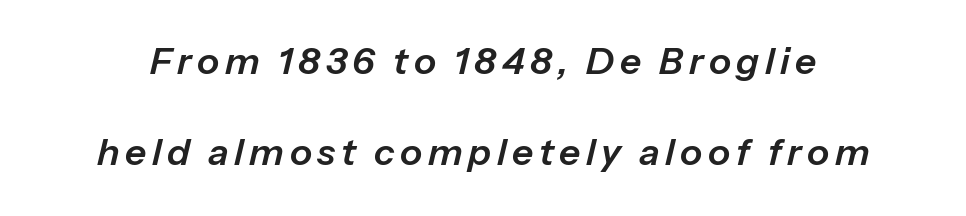
{"italic": "yes", "lean": "right", "slant_degrees": 13, "width": "normal", "stroke_contrast": "low", "x_height": "medium", "monospaced": "no", "underline": "no", "line_spacing": "loose", "line_spacing_ratio": 2.47, "glyph_px": 37}
